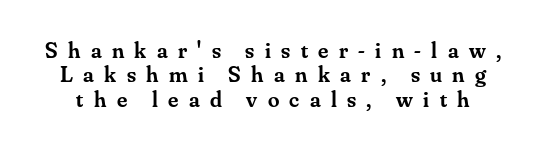
{"italic": "no", "bold": "semi", "underline": "no", "line_spacing": "tight", "line_spacing_ratio": 1.06, "letter_spacing": "wide", "letter_spacing_em": 0.45, "glyph_px": 23}
